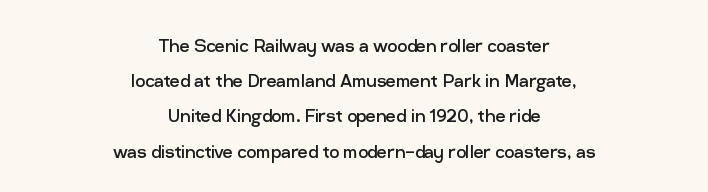
These lines were composed using upright roman letters. Honestly, the letter spacing is just normal — you wouldn't notice it. The foot of each line stays bare and open. This block has exactly the height ordinary leading produces.
